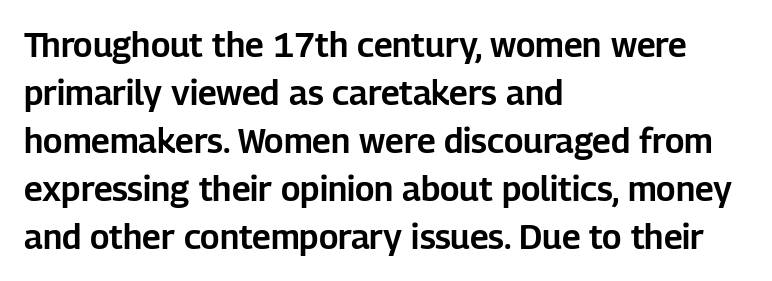
The image shows 34 px sans-serif type, upright; set left-aligned, normal line spacing (1.41x), normal letter spacing, not underlined; low stroke contrast and a medium x-height.
